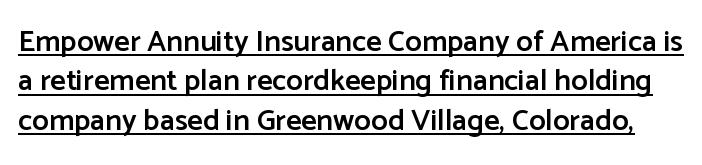
Think of a printed novel: that variable character pitch is what you see here. The words here are underlined. The letters are semibold — heavier than regular but short of a full bold. The vertical gap from one line to the next is medium. Compared with typical body copy, the letter spacing here is the same. A typesetter would mark this as roman, not italic.
